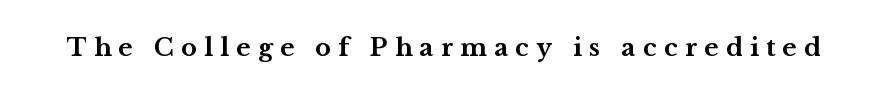
{"italic": "no", "bold": "yes", "underline": "no", "letter_spacing": "wide", "letter_spacing_em": 0.31, "glyph_px": 24}
